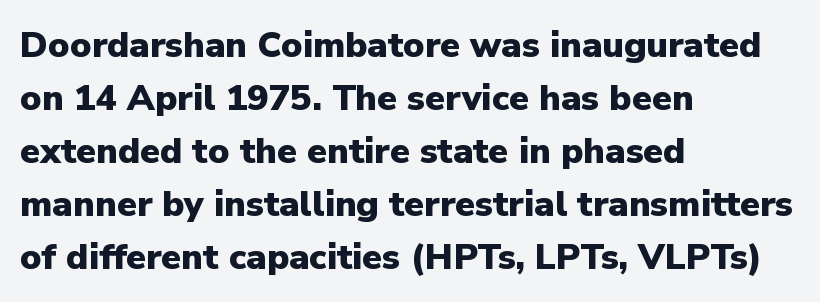
These lines are rendered in a variable-pitch font. Glance below the letters and you will spot only blank space. A typesetter would call this zero additional tracking. The designer left line spacing at the default. Grotesque or geometric, the face here clearly has no serifs.
